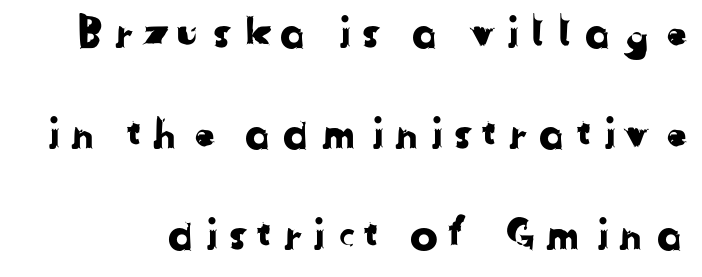
{"serif": "no", "width": "normal", "stroke_contrast": "low", "x_height": "medium", "monospaced": "no", "underline": "no", "line_spacing": "loose", "line_spacing_ratio": 2.4, "letter_spacing": "wide", "letter_spacing_em": 0.21, "glyph_px": 42}
